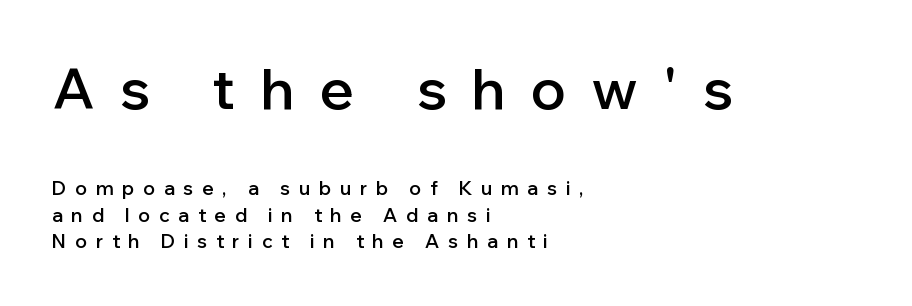
{"serif": "no", "italic": "no", "bold": "semi", "weight": "semibold", "width": "normal", "stroke_contrast": "low", "x_height": "medium", "monospaced": "no", "underline": "no", "align": "left", "line_spacing": "normal", "line_spacing_ratio": 1.4, "letter_spacing": "wide", "letter_spacing_em": 0.46, "larger_block": "first", "size_ratio": 2.95, "glyph_px": 56}
